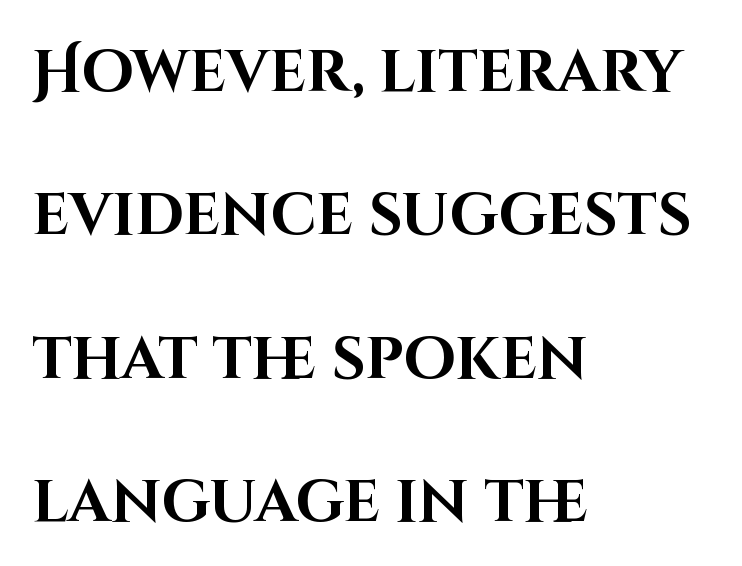
Descender tails drop into unmarked territory. Proportional: the letters do not fall into vertical columns. Each glyph is drawn with heavy, bold strokes. The line texture is even and compact thanks to regular tracking. Leading is clearly above the norm, producing a sparse column. Tall strokes in this sample are plumb rather than angled.
